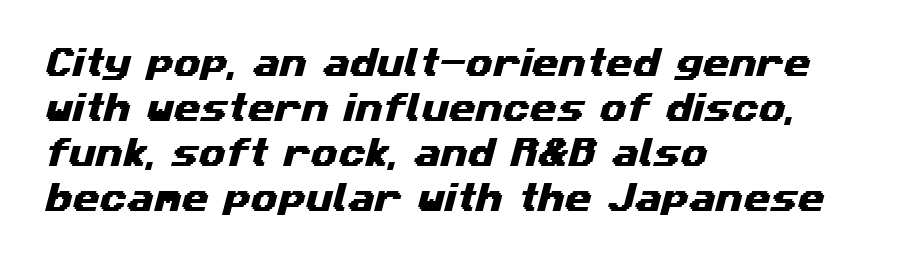
{"serif": "no", "width": "wide", "stroke_contrast": "medium", "x_height": "medium", "monospaced": "no", "underline": "no", "align": "left", "line_spacing": "normal", "line_spacing_ratio": 1.45, "letter_spacing": "normal", "letter_spacing_em": 0.0, "glyph_px": 31}
